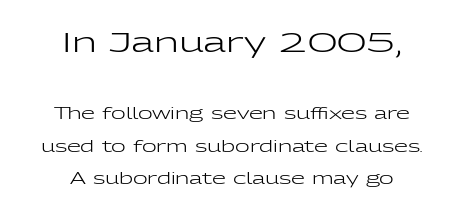
The string is rendered with underlining switched off. The designer dialed line spacing up above the default. Vertical strokes here are truly vertical. Stem width sits at or under what a default text font uses.
